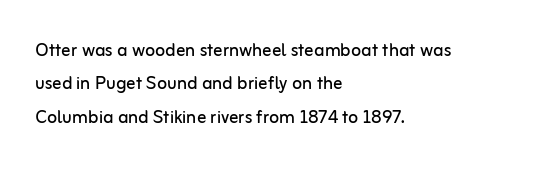
Q: Is the text bold? A: No.
Q: Is the text italic (slanted)? A: No, it is upright.
Q: Is the text underlined? A: No.
Q: How is the paragraph aligned? A: Left-aligned.
Q: Is the spacing between letters normal or unusually wide? A: Normal.
Q: Is the spacing between lines tight, normal or loose? A: Normal.
